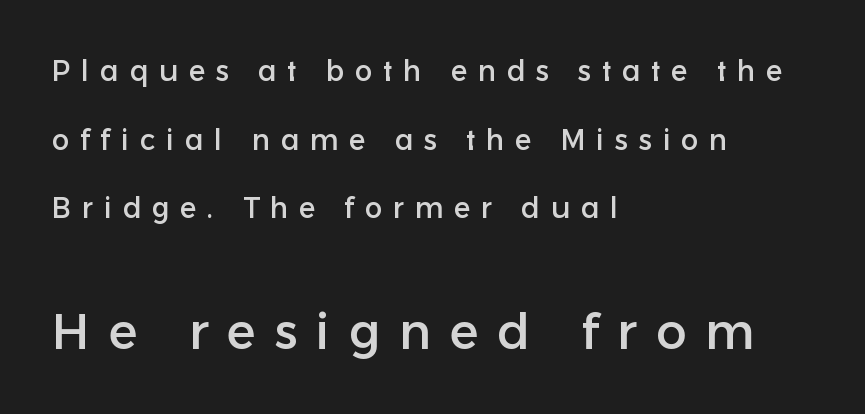
{"serif": "no", "italic": "no", "width": "normal", "stroke_contrast": "low", "x_height": "medium", "monospaced": "no", "underline": "no", "align": "left", "line_spacing": "loose", "line_spacing_ratio": 2.37, "letter_spacing": "wide", "letter_spacing_em": 0.37, "larger_block": "second", "size_ratio": 1.76, "glyph_px": 51}
